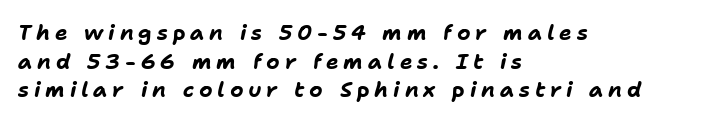
Q: Is the text bold? A: Yes.
Q: Is the text italic (slanted)? A: Yes, it leans right by about 11 degrees.
Q: Is the text underlined? A: No.
Q: How is the paragraph aligned? A: Left-aligned.
Q: Is the spacing between letters normal or unusually wide? A: Unusually wide.
Q: Is the spacing between lines tight, normal or loose? A: Normal.
